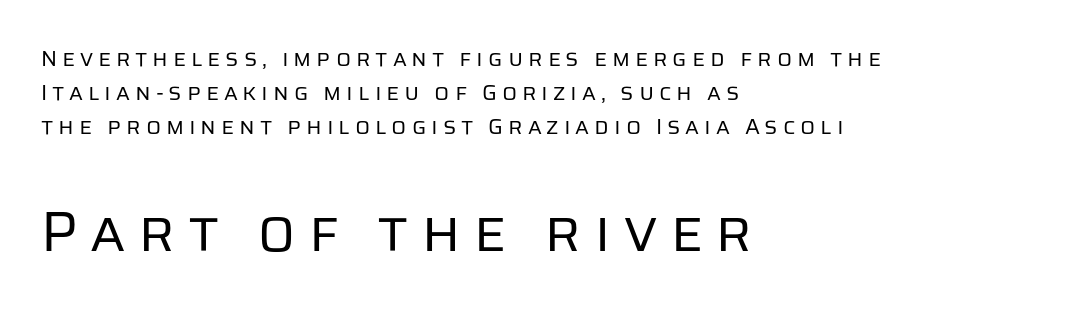
Q: Is the text bold? A: No.
Q: Is the text italic (slanted)? A: No, it is upright.
Q: Is the typeface a serif or a sans-serif typeface? A: Sans-serif.
Q: Is the text underlined? A: No.
Q: How is the paragraph aligned? A: Left-aligned.
Q: Is the spacing between letters normal or unusually wide? A: Unusually wide.
Q: Is the spacing between lines tight, normal or loose? A: Normal.
Q: Which block of text is set in a larger size, the first (top) or the second (bottom)? A: The second (bottom) one.
Q: Width (condensed, normal, or wide)? A: Normal.
Q: Stroke contrast? A: Low.
Q: x-height? A: Large.
Q: Monospaced? A: No.
